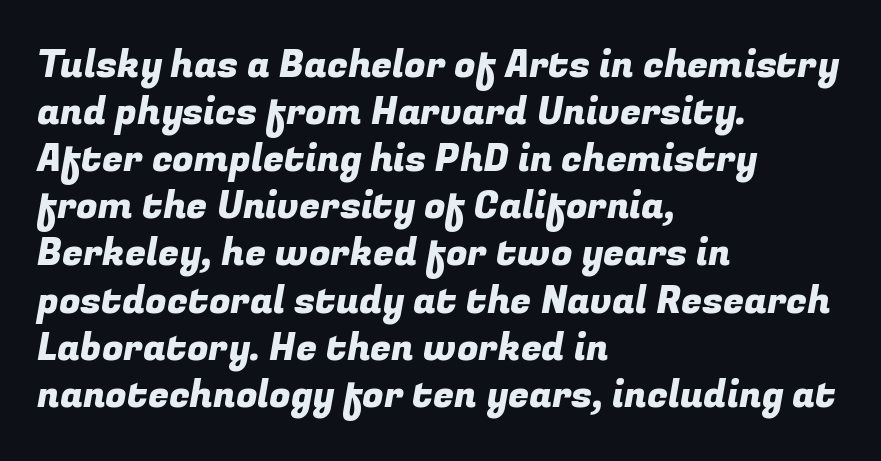
{"serif": "no", "width": "normal", "stroke_contrast": "low", "x_height": "medium", "monospaced": "no", "underline": "no", "align": "left", "line_spacing_ratio": 1.24, "letter_spacing": "normal", "letter_spacing_em": 0.0, "glyph_px": 38}
